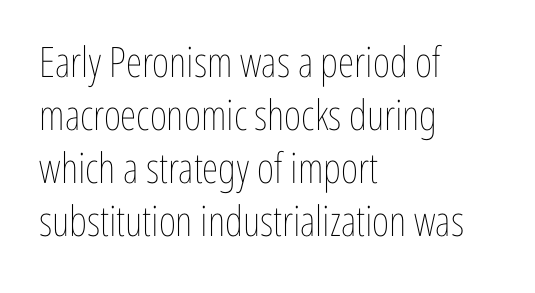
The image shows 42 px thin, condensed type, upright; set left-aligned, normal line spacing (1.26x), normal letter spacing, not underlined; low stroke contrast and a medium x-height.
